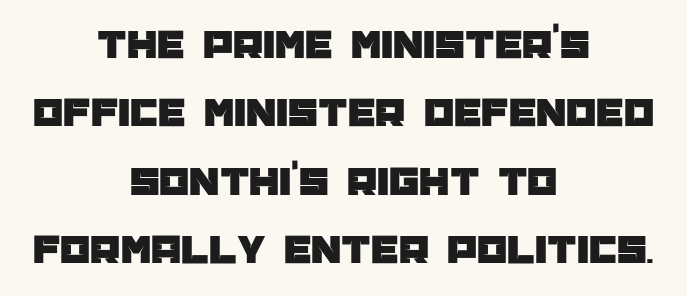
Q: Is the text italic (slanted)? A: No, it is upright.
Q: Is the typeface a serif or a sans-serif typeface? A: Sans-serif.
Q: Is the text underlined? A: No.
Q: How is the paragraph aligned? A: Centered.
Q: Is the spacing between letters normal or unusually wide? A: Normal.
Q: Is the spacing between lines tight, normal or loose? A: Normal.
Q: Width (condensed, normal, or wide)? A: Normal.
Q: Stroke contrast? A: Low.
Q: x-height? A: Large.
Q: Monospaced? A: No.
